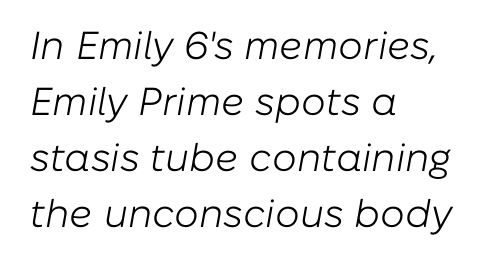
The image shows 39 px light type, italic (leaning right); set left-aligned, normal line spacing (1.44x), normal letter spacing, not underlined; low stroke contrast and a medium x-height.
